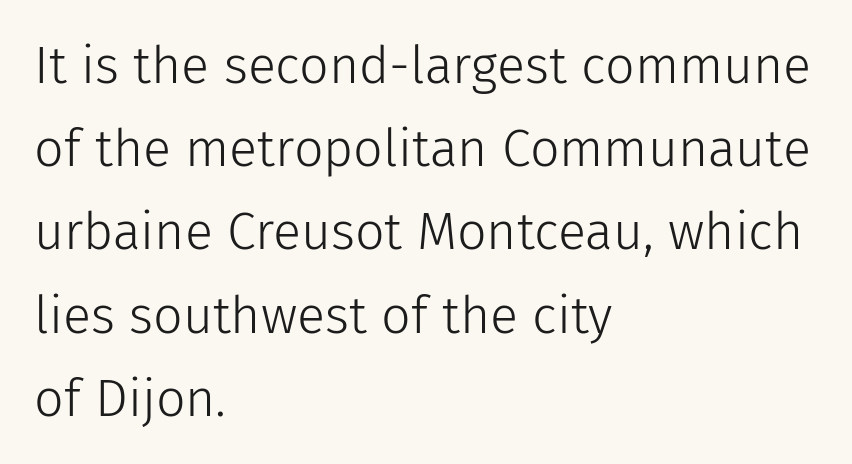
The image shows 52 px light sans-serif type, upright; set left-aligned, normal line spacing (1.6x), normal letter spacing, not underlined; low stroke contrast and a medium x-height.
